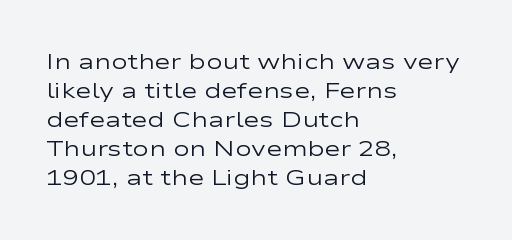
Q: Is the text bold? A: No.
Q: Is the text italic (slanted)? A: No, it is upright.
Q: Is the text underlined? A: No.
Q: How is the paragraph aligned? A: Left-aligned.
Q: Is the spacing between letters normal or unusually wide? A: Normal.
Q: Is the spacing between lines tight, normal or loose? A: Normal.
